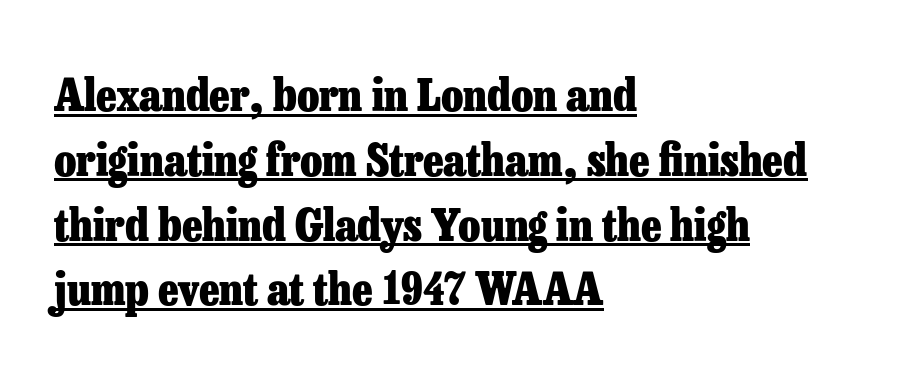
{"serif": "yes", "italic": "no", "bold": "yes", "weight": "heavy", "width": "normal", "stroke_contrast": "low", "x_height": "medium", "monospaced": "no", "underline": "yes", "align": "left", "line_spacing": "normal", "line_spacing_ratio": 1.44, "letter_spacing": "normal", "letter_spacing_em": 0.0, "glyph_px": 45}
